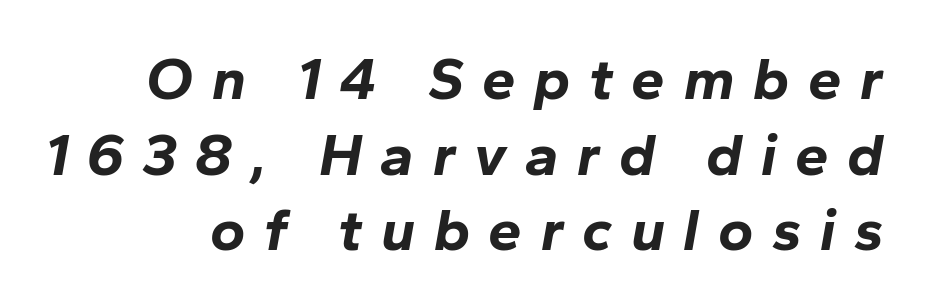
The image shows 60 px bold type, italic (leaning right); set right-aligned, normal line spacing (1.26x), unusually wide letter spacing (+0.31 em), not underlined; low stroke contrast and a medium x-height.
